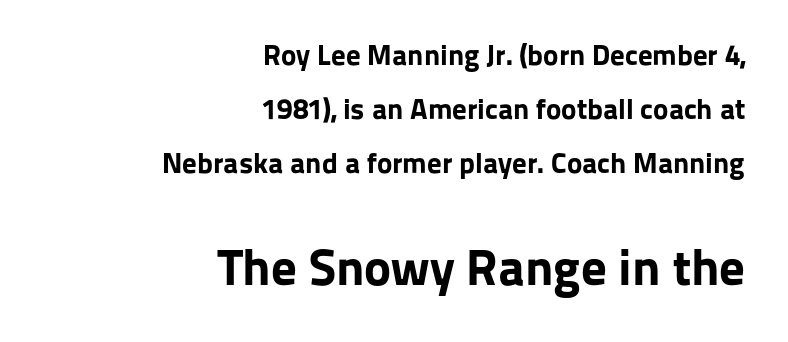
Q: Is the text bold? A: Yes.
Q: Is the text italic (slanted)? A: No, it is upright.
Q: Is the typeface a serif or a sans-serif typeface? A: Sans-serif.
Q: Is the text underlined? A: No.
Q: How is the paragraph aligned? A: Right-aligned.
Q: Is the spacing between letters normal or unusually wide? A: Normal.
Q: Which block of text is set in a larger size, the first (top) or the second (bottom)? A: The second (bottom) one.
Q: Width (condensed, normal, or wide)? A: Normal.
Q: Stroke contrast? A: Low.
Q: x-height? A: Medium.
Q: Monospaced? A: No.
